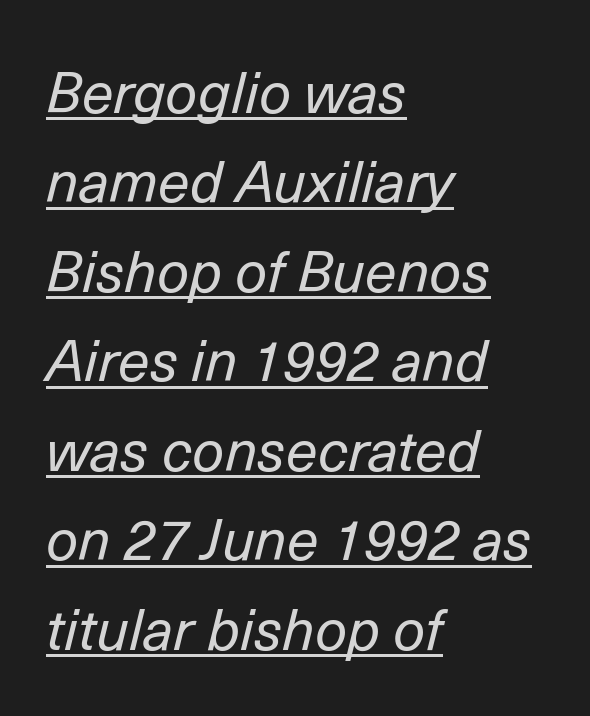
{"italic": "yes", "lean": "right", "slant_degrees": 14, "bold": "no", "weight": "regular", "width": "normal", "stroke_contrast": "low", "x_height": "medium", "monospaced": "no", "underline": "yes", "align": "left", "line_spacing": "normal", "line_spacing_ratio": 1.57, "letter_spacing": "normal", "letter_spacing_em": 0.0, "glyph_px": 57}
